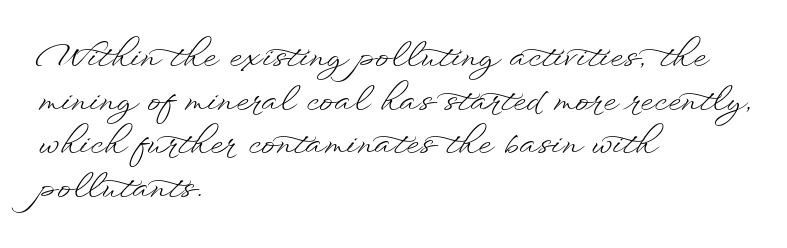
The rendering uses natural spacing where letterforms have individual widths. Bare-footed words on every line. The letters sit at their default tracking, neither squeezed nor spread. The face looks like a standard text weight, possibly lighter.
